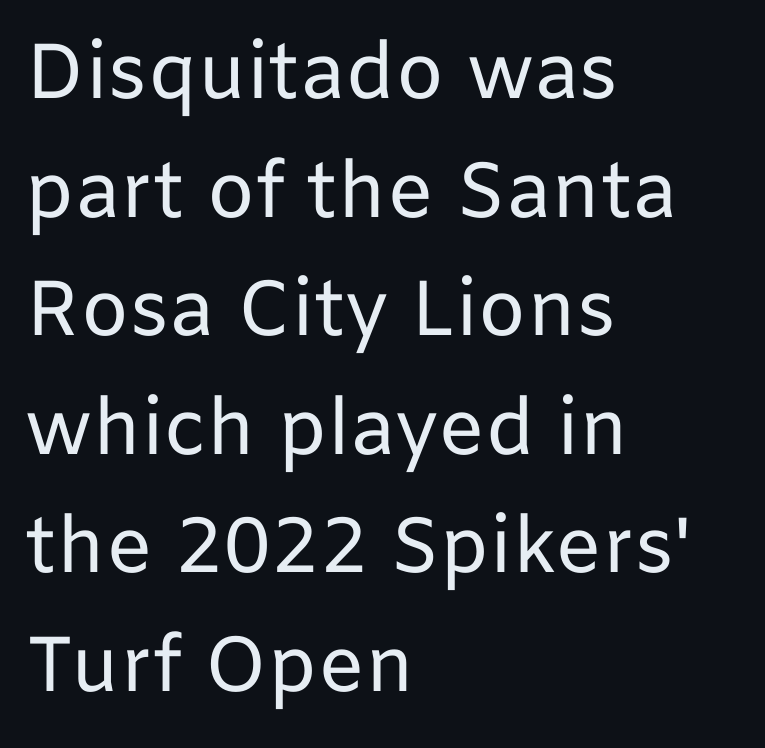
{"serif": "no", "italic": "no", "bold": "no", "weight": "regular", "width": "normal", "stroke_contrast": "low", "x_height": "medium", "monospaced": "no", "underline": "no", "align": "left", "line_spacing": "normal", "line_spacing_ratio": 1.52, "letter_spacing": "normal", "letter_spacing_em": 0.0, "glyph_px": 78}
